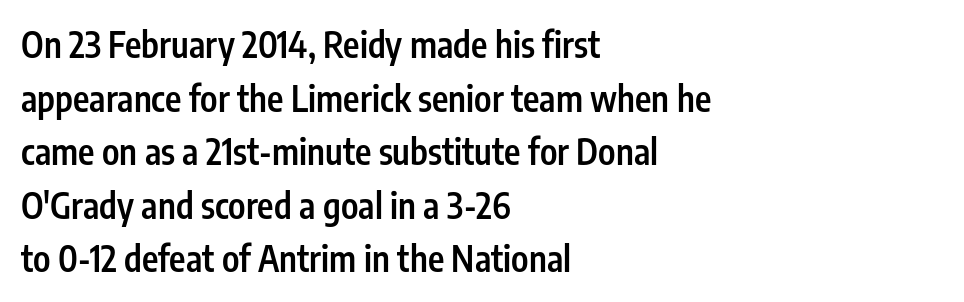
Q: Is the text bold? A: Semi-bold.
Q: Is the text italic (slanted)? A: No, it is upright.
Q: Is the typeface a serif or a sans-serif typeface? A: Sans-serif.
Q: Is the text underlined? A: No.
Q: How is the paragraph aligned? A: Left-aligned.
Q: Is the spacing between letters normal or unusually wide? A: Normal.
Q: Is the spacing between lines tight, normal or loose? A: Normal.
Q: Width (condensed, normal, or wide)? A: Condensed.
Q: Stroke contrast? A: Low.
Q: x-height? A: Medium.
Q: Monospaced? A: No.
